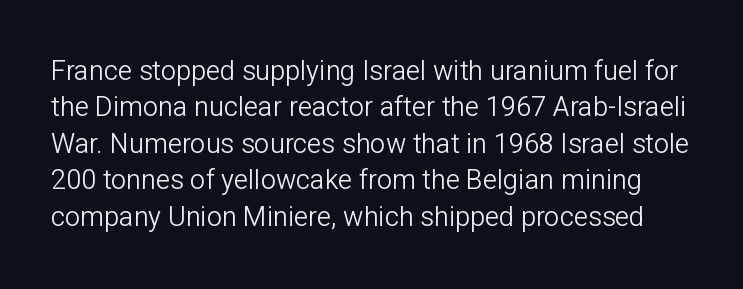
Q: Is the text bold? A: No.
Q: Is the text italic (slanted)? A: No, it is upright.
Q: Is the text underlined? A: No.
Q: Is the spacing between letters normal or unusually wide? A: Normal.
Q: Is the spacing between lines tight, normal or loose? A: Normal.
